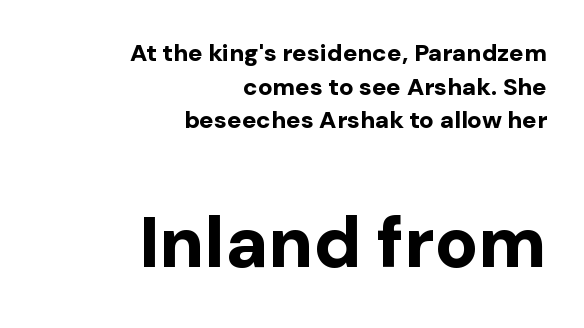
Q: Is the text bold? A: Yes.
Q: Is the text italic (slanted)? A: No, it is upright.
Q: Is the typeface a serif or a sans-serif typeface? A: Sans-serif.
Q: Is the text underlined? A: No.
Q: How is the paragraph aligned? A: Right-aligned.
Q: Is the spacing between letters normal or unusually wide? A: Normal.
Q: Is the spacing between lines tight, normal or loose? A: Normal.
Q: Which block of text is set in a larger size, the first (top) or the second (bottom)? A: The second (bottom) one.
Q: Width (condensed, normal, or wide)? A: Normal.
Q: Stroke contrast? A: Low.
Q: x-height? A: Medium.
Q: Monospaced? A: No.
